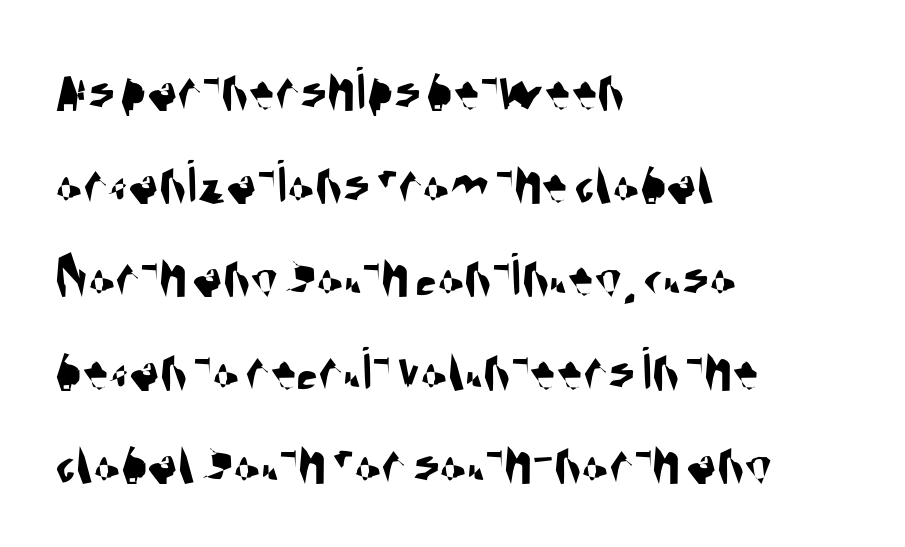
I'd call this a sans setting — the letters go barefoot. No word sits above an underline. Casual observation: everything's shoved over to the left. Notice how descenders clear the ascenders below comfortably — that's standard leading. Is the letter spacing exaggerated? No — it looks like the ordinary default.
